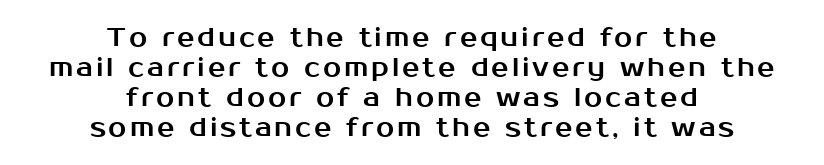
{"italic": "no", "underline": "no", "align": "center", "line_spacing": "tight", "line_spacing_ratio": 1.15, "glyph_px": 26}
